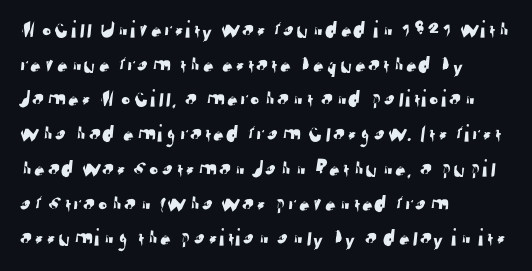
{"underline": "no", "align": "left", "line_spacing": "normal", "line_spacing_ratio": 1.39, "letter_spacing": "normal", "letter_spacing_em": 0.0, "glyph_px": 25}
